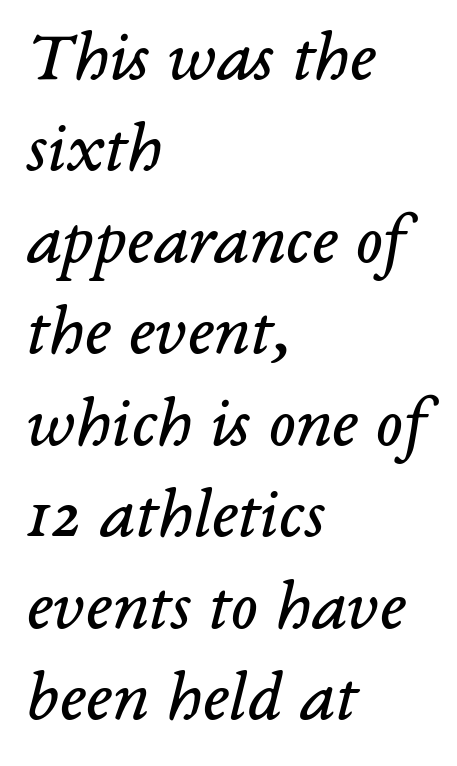
The image shows 72 px regular-weight serif type, italic (leaning right); set left-aligned, normal line spacing (1.27x), normal letter spacing, not underlined; low stroke contrast and a medium x-height.
